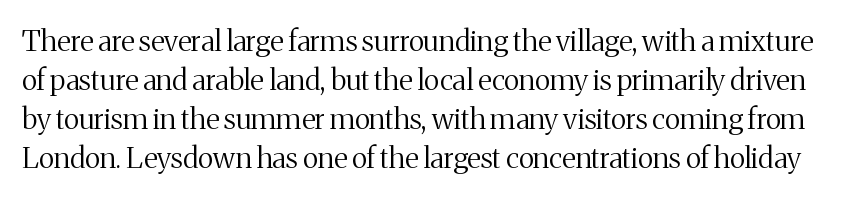
{"serif": "yes", "italic": "no", "bold": "no", "weight": "regular", "width": "normal", "stroke_contrast": "medium", "x_height": "medium", "monospaced": "no", "underline": "no", "line_spacing": "normal", "line_spacing_ratio": 1.35, "letter_spacing": "normal", "letter_spacing_em": 0.0, "glyph_px": 29}
